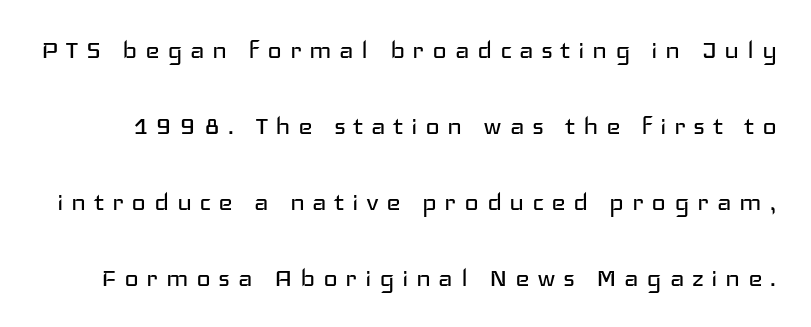
Stroke mass is kept to a normal reading level or below. Underline: absent. Notice how the stems are strictly vertical — no italics here. The glyphs in this specimen are sans serif. Do the characters align in a grid? No, the font is proportional. Rows of type keep a wide berth in the vertical direction.
